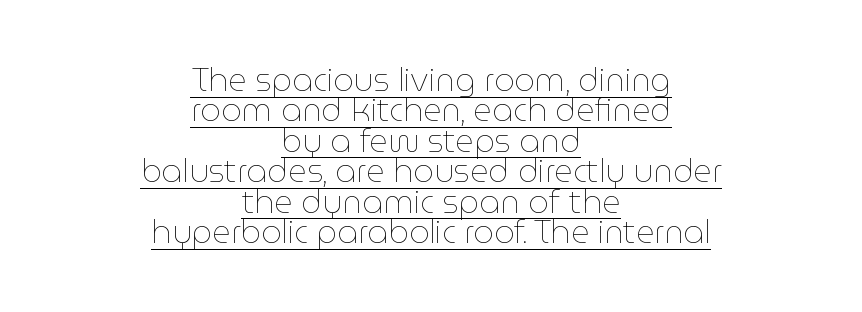
Q: Is the text bold? A: No.
Q: Is the text italic (slanted)? A: No, it is upright.
Q: Is the text underlined? A: Yes.
Q: How is the paragraph aligned? A: Centered.
Q: Is the spacing between letters normal or unusually wide? A: Normal.
Q: Is the spacing between lines tight, normal or loose? A: Tight.
Q: Width (condensed, normal, or wide)? A: Normal.
Q: Stroke contrast? A: Low.
Q: x-height? A: Medium.
Q: Monospaced? A: No.
